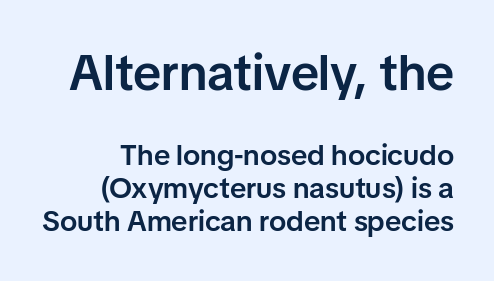
{"serif": "no", "italic": "no", "bold": "semi", "weight": "semibold", "width": "normal", "stroke_contrast": "low", "x_height": "medium", "monospaced": "no", "underline": "no", "line_spacing": "tight", "line_spacing_ratio": 1.13, "letter_spacing": "normal", "letter_spacing_em": 0.0, "larger_block": "first", "size_ratio": 1.72, "glyph_px": 50}
